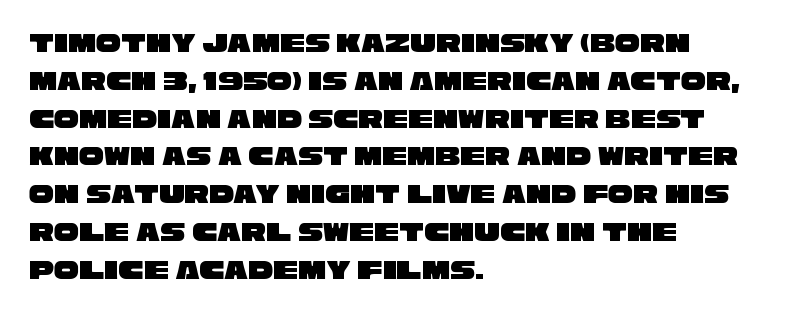
The zone under the glyphs is completely vacant. The gaps between neighbouring characters are ordinary and unremarkable. The lines sit at an ordinary, default distance from one another. The passage shown is typed in a proportional face where columns would drift. Type style note: lacks serifs.
